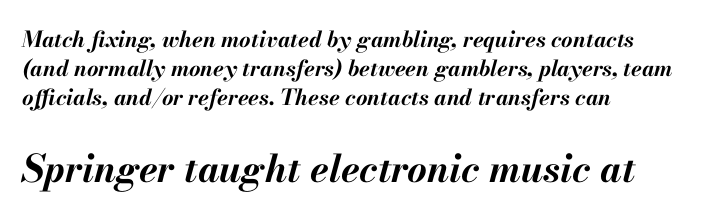
{"italic": "yes", "lean": "right", "slant_degrees": 13, "bold": "yes", "weight": "bold", "width": "normal", "stroke_contrast": "medium", "x_height": "small", "monospaced": "no", "underline": "no", "align": "left", "line_spacing": "normal", "line_spacing_ratio": 1.31, "letter_spacing": "normal", "letter_spacing_em": 0.0, "larger_block": "second", "size_ratio": 1.73, "glyph_px": 38}
